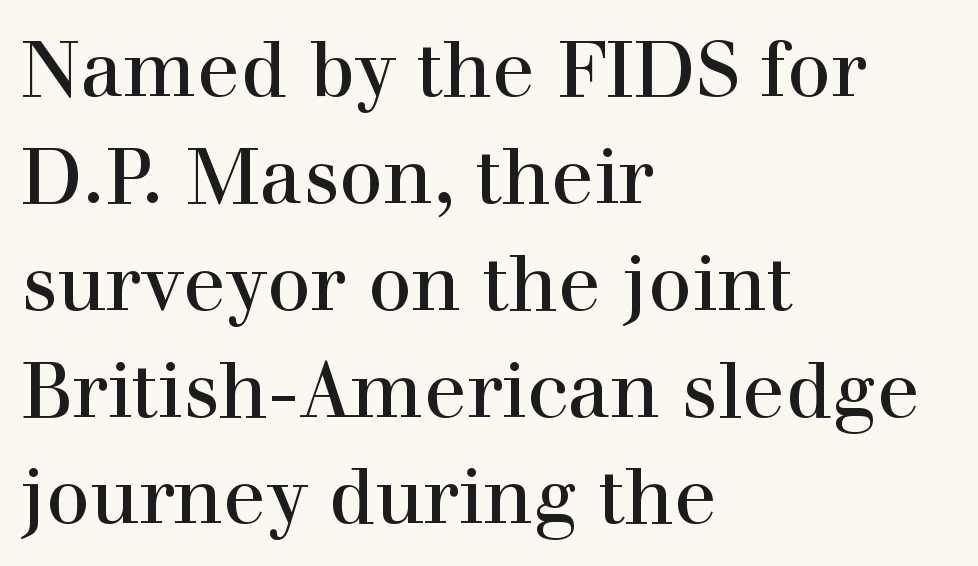
Q: Is the text italic (slanted)? A: No, it is upright.
Q: Is the typeface a serif or a sans-serif typeface? A: Serif.
Q: Is the text underlined? A: No.
Q: How is the paragraph aligned? A: Left-aligned.
Q: Is the spacing between letters normal or unusually wide? A: Normal.
Q: Is the spacing between lines tight, normal or loose? A: Normal.
Q: Width (condensed, normal, or wide)? A: Normal.
Q: x-height? A: Medium.
Q: Monospaced? A: No.
